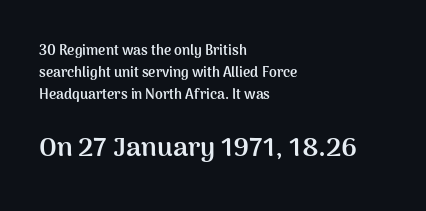
{"italic": "no", "bold": "yes", "underline": "no", "align": "left", "line_spacing": "normal", "line_spacing_ratio": 1.58, "letter_spacing": "normal", "letter_spacing_em": 0.0, "larger_block": "second", "size_ratio": 1.93, "glyph_px": 27}
